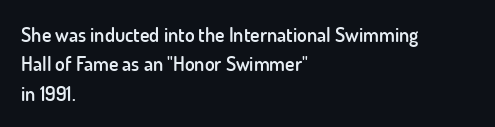
Q: Is the text bold? A: Semi-bold.
Q: Is the text italic (slanted)? A: No, it is upright.
Q: Is the text underlined? A: No.
Q: How is the paragraph aligned? A: Left-aligned.
Q: Is the spacing between letters normal or unusually wide? A: Normal.
Q: Is the spacing between lines tight, normal or loose? A: Normal.
